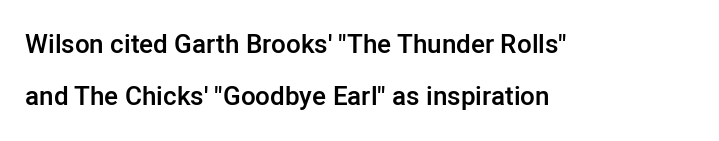
{"italic": "no", "bold": "semi", "underline": "no", "align": "left", "line_spacing": "loose", "line_spacing_ratio": 1.99, "letter_spacing": "normal", "letter_spacing_em": 0.0, "glyph_px": 26}
